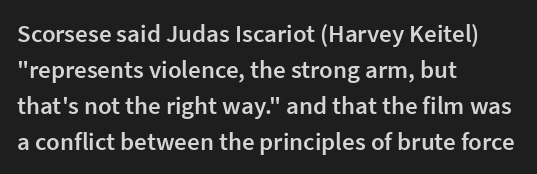
No italicization has been applied; the sample stays upright. How heavy is the stroke? Medium-heavy — a semibold, shy of bold. Default kerning and tracking; the words read as compact shapes. In CSS terms this would be text-align: left. Line spacing here is normal. The specimen omits any rule beneath the text block's lines.
